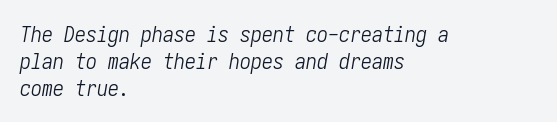
The image shows 22 px text type, italic (leaning right); set left-aligned, line spacing 1.22x, normal letter spacing, not underlined.
